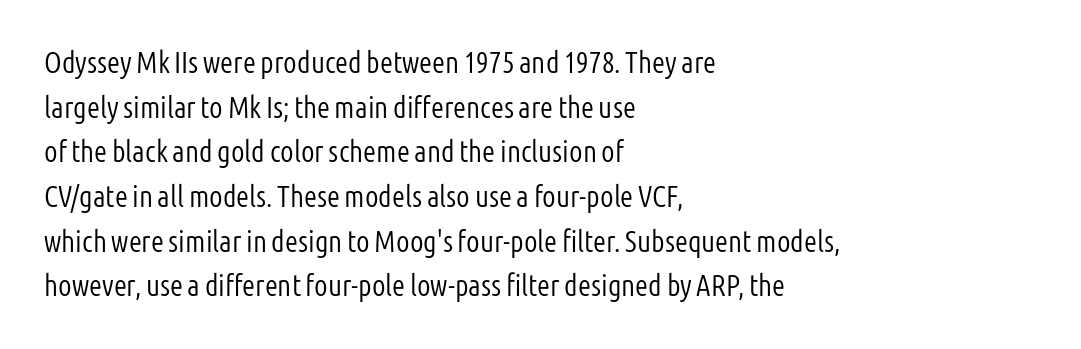
The image shows 30 px light, condensed sans-serif type, upright; set left-aligned, normal line spacing (1.49x), normal letter spacing, not underlined; low stroke contrast and a medium x-height.
